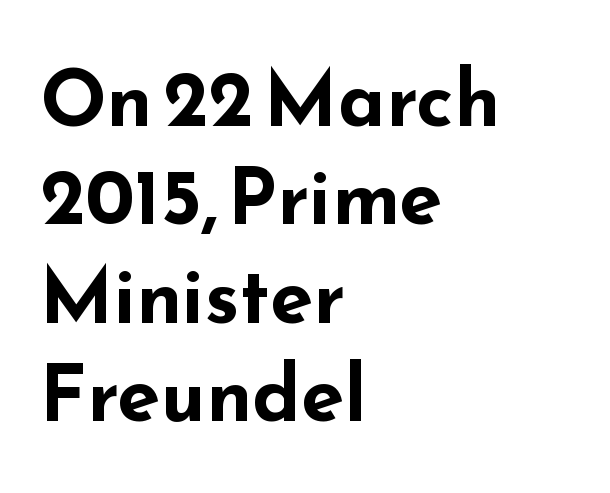
Q: Is the text bold? A: Yes.
Q: Is the text italic (slanted)? A: No, it is upright.
Q: Is the typeface a serif or a sans-serif typeface? A: Sans-serif.
Q: Is the text underlined? A: No.
Q: How is the paragraph aligned? A: Left-aligned.
Q: Is the spacing between letters normal or unusually wide? A: Normal.
Q: Is the spacing between lines tight, normal or loose? A: Normal.
Q: Width (condensed, normal, or wide)? A: Wide.
Q: Stroke contrast? A: Low.
Q: x-height? A: Small.
Q: Monospaced? A: No.
